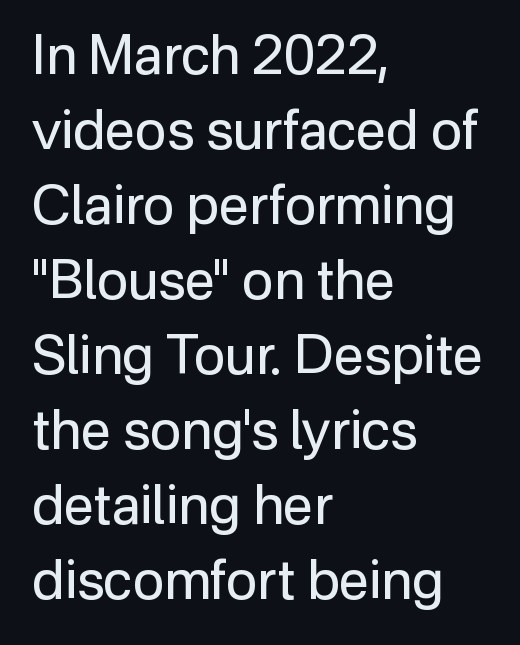
Q: Is the text bold? A: No.
Q: Is the text italic (slanted)? A: No, it is upright.
Q: Is the typeface a serif or a sans-serif typeface? A: Sans-serif.
Q: Is the text underlined? A: No.
Q: How is the paragraph aligned? A: Left-aligned.
Q: Is the spacing between letters normal or unusually wide? A: Normal.
Q: Is the spacing between lines tight, normal or loose? A: Normal.
Q: Width (condensed, normal, or wide)? A: Normal.
Q: Stroke contrast? A: Low.
Q: x-height? A: Medium.
Q: Monospaced? A: No.
